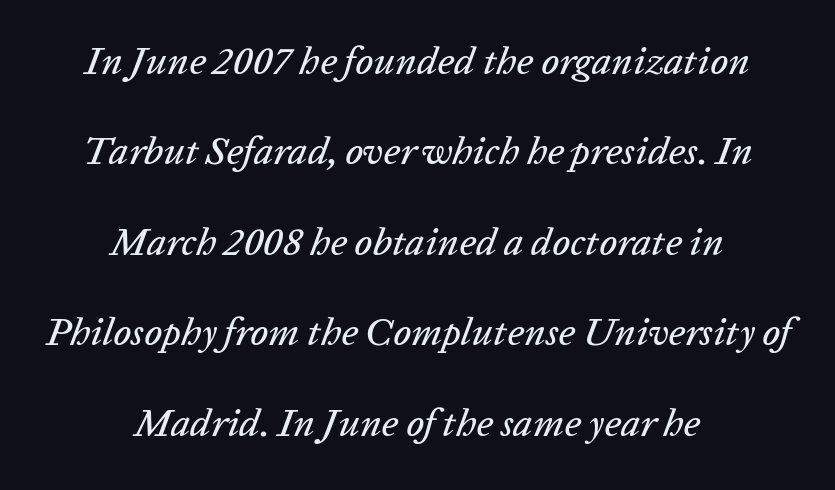
Q: Is the text italic (slanted)? A: Yes, it leans right by about 20 degrees.
Q: Is the text underlined? A: No.
Q: How is the paragraph aligned? A: Centered.
Q: Is the spacing between letters normal or unusually wide? A: Normal.
Q: Is the spacing between lines tight, normal or loose? A: Loose.
Q: Width (condensed, normal, or wide)? A: Normal.
Q: Stroke contrast? A: Low.
Q: x-height? A: Medium.
Q: Monospaced? A: No.
